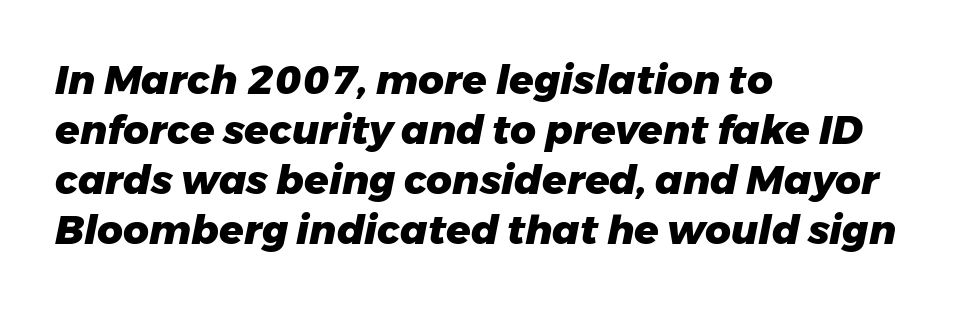
{"italic": "yes", "lean": "right", "slant_degrees": 11, "bold": "yes", "weight": "heavy", "width": "normal", "stroke_contrast": "low", "x_height": "medium", "monospaced": "no", "underline": "no", "align": "left", "line_spacing": "normal", "line_spacing_ratio": 1.25, "letter_spacing": "normal", "letter_spacing_em": 0.0, "glyph_px": 40}
